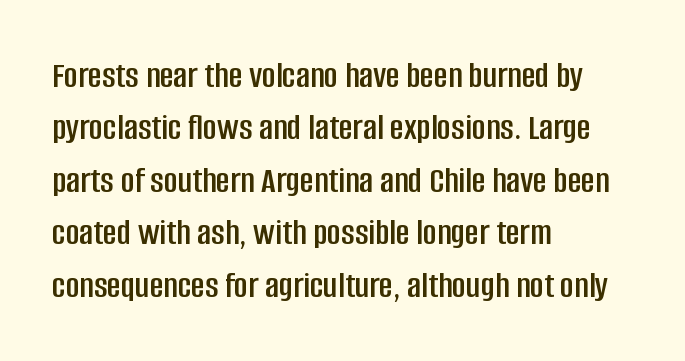
The image shows 38 px condensed sans-serif type, upright; set left-aligned, normal line spacing (1.38x), normal letter spacing, not underlined; low stroke contrast and a large x-height.
